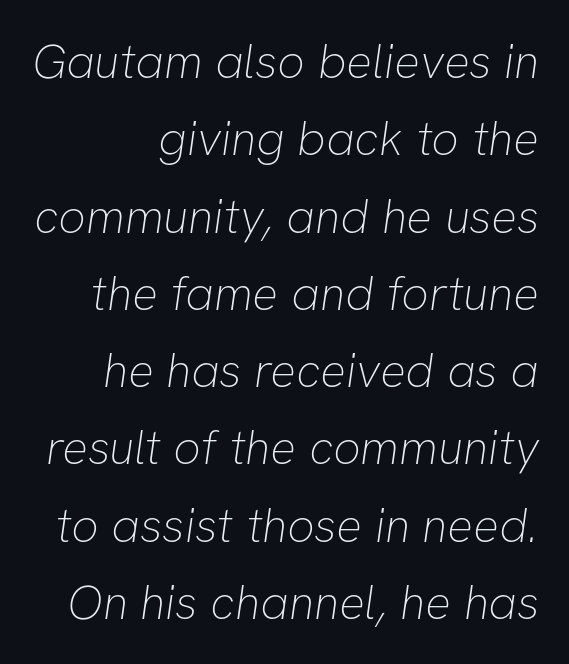
{"serif": "no", "bold": "no", "weight": "thin", "width": "normal", "stroke_contrast": "low", "x_height": "medium", "monospaced": "no", "underline": "no", "line_spacing": "normal", "line_spacing_ratio": 1.61, "letter_spacing": "normal", "letter_spacing_em": 0.0, "glyph_px": 48}
